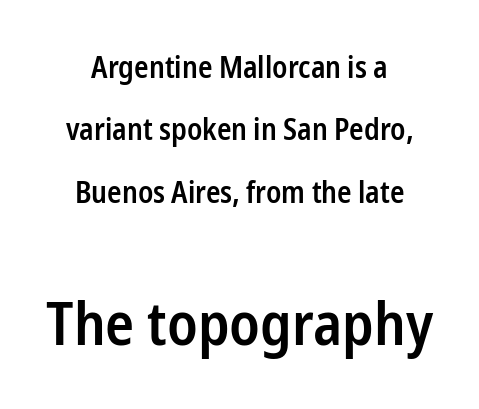
Q: Is the text bold? A: Semi-bold.
Q: Is the text italic (slanted)? A: No, it is upright.
Q: Is the typeface a serif or a sans-serif typeface? A: Sans-serif.
Q: Is the text underlined? A: No.
Q: How is the paragraph aligned? A: Centered.
Q: Is the spacing between letters normal or unusually wide? A: Normal.
Q: Is the spacing between lines tight, normal or loose? A: Loose.
Q: Which block of text is set in a larger size, the first (top) or the second (bottom)? A: The second (bottom) one.
Q: Width (condensed, normal, or wide)? A: Condensed.
Q: Stroke contrast? A: Low.
Q: x-height? A: Medium.
Q: Monospaced? A: No.
